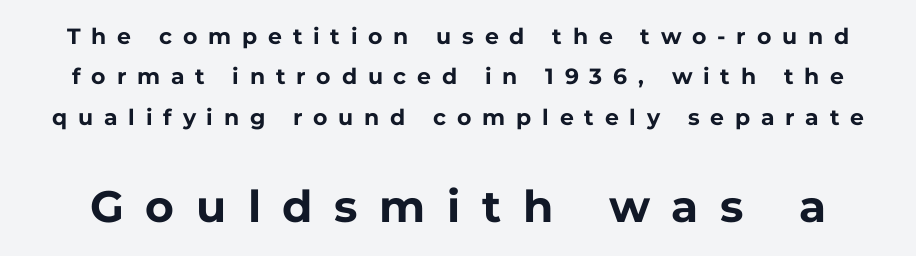
Q: Is the text bold? A: Yes.
Q: Is the text italic (slanted)? A: No, it is upright.
Q: Is the typeface a serif or a sans-serif typeface? A: Sans-serif.
Q: Is the text underlined? A: No.
Q: Is the spacing between letters normal or unusually wide? A: Unusually wide.
Q: Which block of text is set in a larger size, the first (top) or the second (bottom)? A: The second (bottom) one.
Q: Width (condensed, normal, or wide)? A: Normal.
Q: Stroke contrast? A: Low.
Q: x-height? A: Medium.
Q: Monospaced? A: No.
